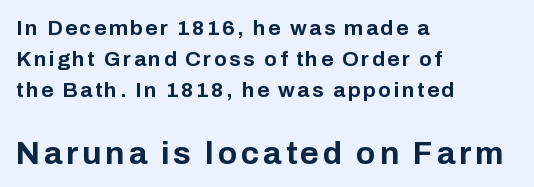
{"serif": "no", "italic": "no", "bold": "yes", "weight": "bold", "width": "normal", "stroke_contrast": "low", "x_height": "medium", "monospaced": "no", "underline": "no", "align": "left", "line_spacing": "normal", "line_spacing_ratio": 1.48, "larger_block": "second", "size_ratio": 1.52, "glyph_px": 32}
